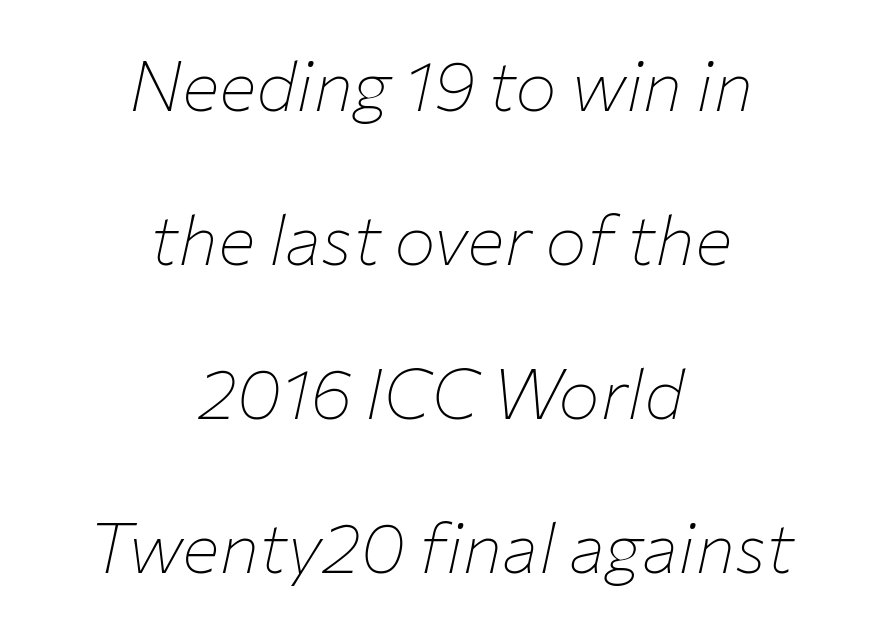
The block of text is sparse from top to bottom, with ample space between rows. Nobody drew a line under any word here. Bold? No — there's no thickening of the strokes. The gaps between neighbouring characters are ordinary and unremarkable. Teacher's note: observe the equal gaps on both sides — that is centered alignment. If you drew a line through each stem, it would be angled.
